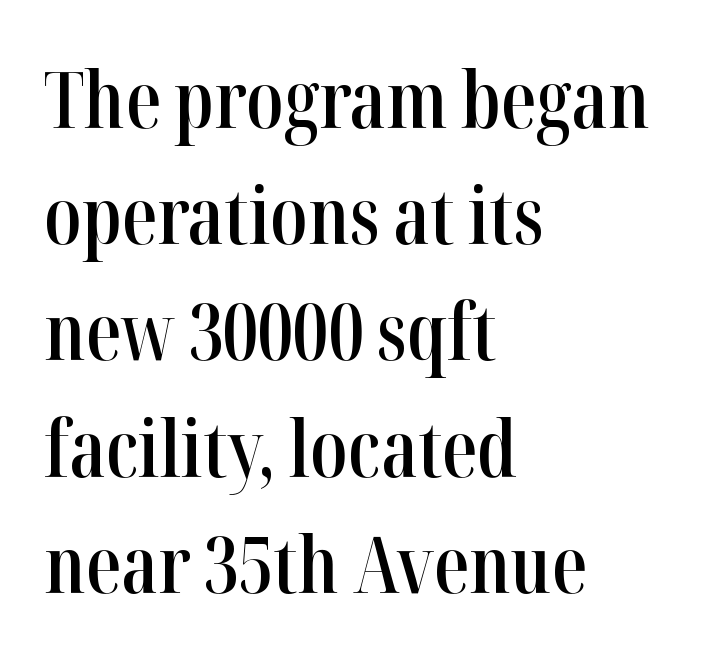
{"serif": "yes", "italic": "no", "bold": "semi", "weight": "semibold", "width": "condensed", "stroke_contrast": "high", "x_height": "medium", "monospaced": "no", "underline": "no", "align": "left", "line_spacing": "normal", "line_spacing_ratio": 1.49, "letter_spacing": "normal", "letter_spacing_em": 0.0, "glyph_px": 78}
